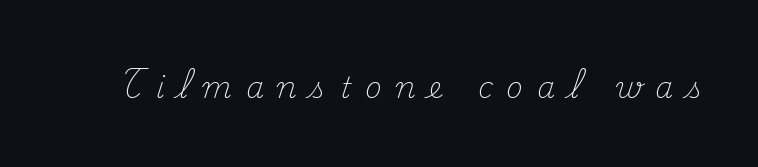
Plain, unruled lines of type. Do the characters align in a grid? No, the font is proportional. The cut favours lightness, reaching ordinary text weight at its darkest. Is this a sans? No — the strokes have serifs.
